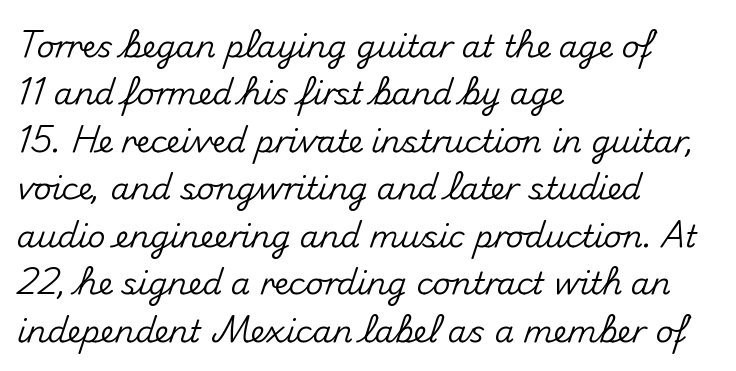
The image shows 31 px sans-serif type; set left-aligned, normal line spacing (1.53x), normal letter spacing, not underlined; medium stroke contrast and a small x-height.
